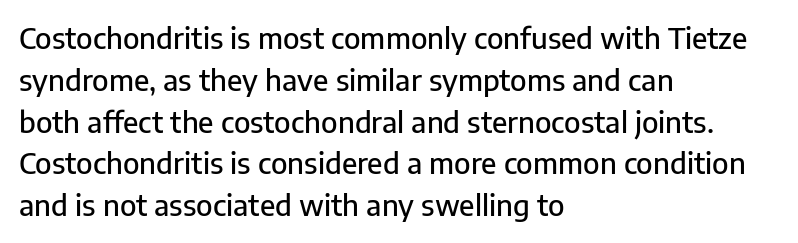
Q: Is the text italic (slanted)? A: No, it is upright.
Q: Is the typeface a serif or a sans-serif typeface? A: Sans-serif.
Q: Is the text underlined? A: No.
Q: How is the paragraph aligned? A: Left-aligned.
Q: Is the spacing between letters normal or unusually wide? A: Normal.
Q: Is the spacing between lines tight, normal or loose? A: Normal.
Q: Width (condensed, normal, or wide)? A: Normal.
Q: Stroke contrast? A: Low.
Q: x-height? A: Medium.
Q: Monospaced? A: No.
